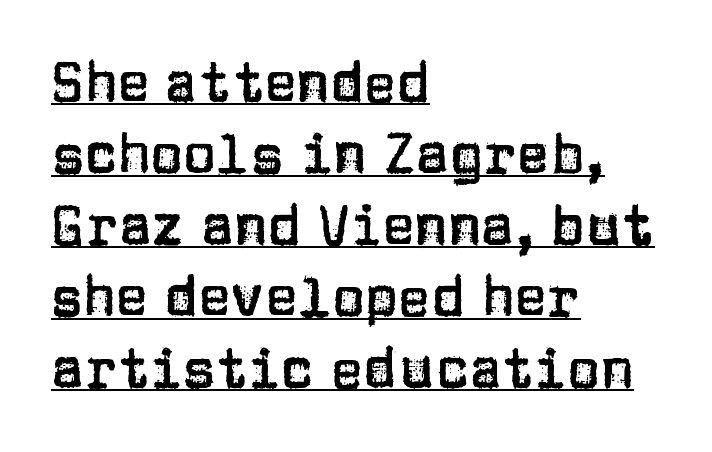
The face used here is proportionally spaced, like ordinary book or web type. Leading matches the norm, producing a regular column. A roman cut, with each character standing at attention. The sample's only ornament is a line tracing under the words.
